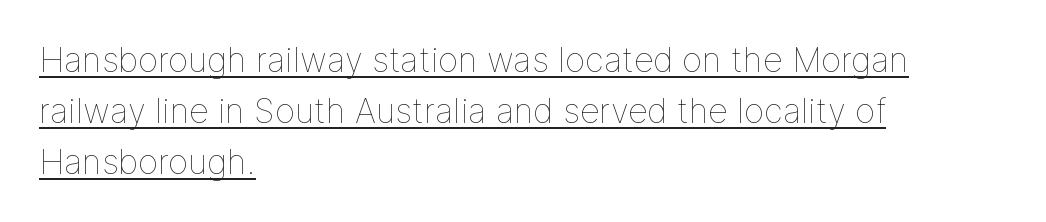
Q: Is the text bold? A: No.
Q: Is the text italic (slanted)? A: No, it is upright.
Q: Is the text underlined? A: Yes.
Q: How is the paragraph aligned? A: Left-aligned.
Q: Is the spacing between letters normal or unusually wide? A: Normal.
Q: Is the spacing between lines tight, normal or loose? A: Normal.
Q: Width (condensed, normal, or wide)? A: Normal.
Q: Stroke contrast? A: Low.
Q: x-height? A: Medium.
Q: Monospaced? A: No.
